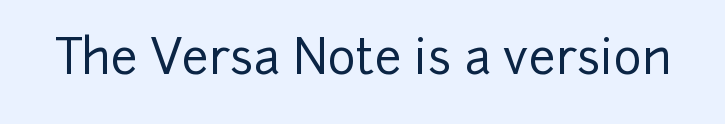
{"serif": "no", "italic": "no", "width": "normal", "stroke_contrast": "low", "x_height": "medium", "monospaced": "no", "underline": "no", "letter_spacing": "normal", "letter_spacing_em": 0.0, "glyph_px": 48}
